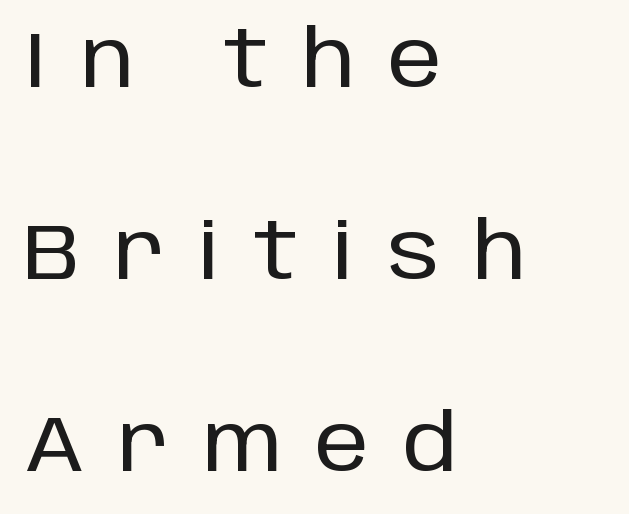
The specimen reads as upright at a glance. This rendering features lettering with no underline. Does the type have serifs? No, each stem ends abruptly. Look at the tracking — it's clearly loosened, letters drifting apart. Spacing verdict: proportional, widths tailored to each character.
